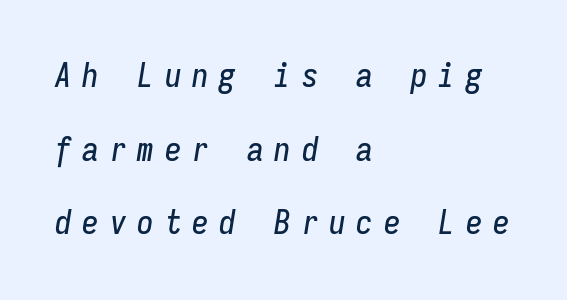
The space beneath each line is pristine and unruled. A typesetter would mark this as italic. The letters are spread apart with noticeably loose tracking. Each line starts at the same left margin while the right side varies.
